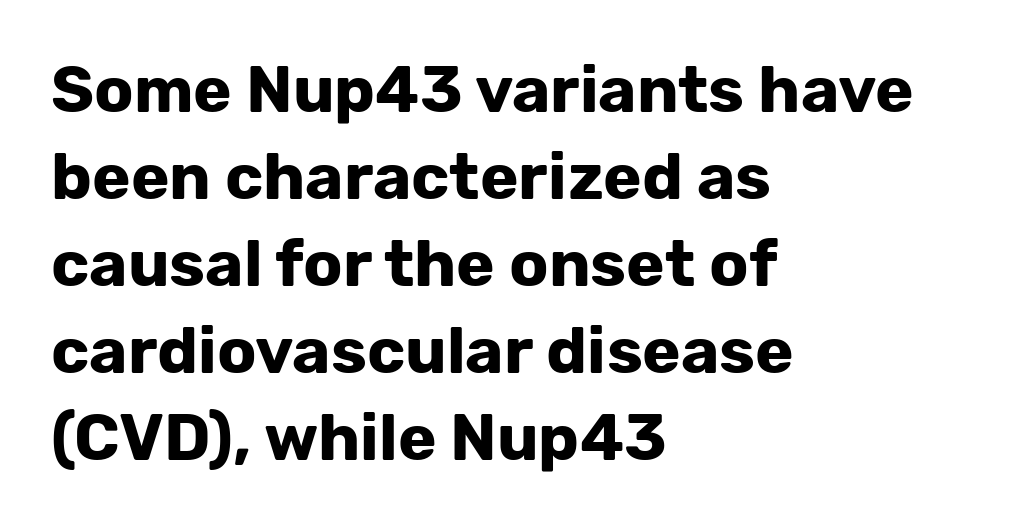
This sample uses an upright cut, with every glyph sitting square on the baseline. Words float on clear page, feet unadorned. Grotesque or geometric, the face here clearly has no serifs. Normally led — the rows are evenly, conventionally spaced. All the whitespace from short lines collects on the right. Observe the ordinary spacing: letters are neighbours, not strangers.
